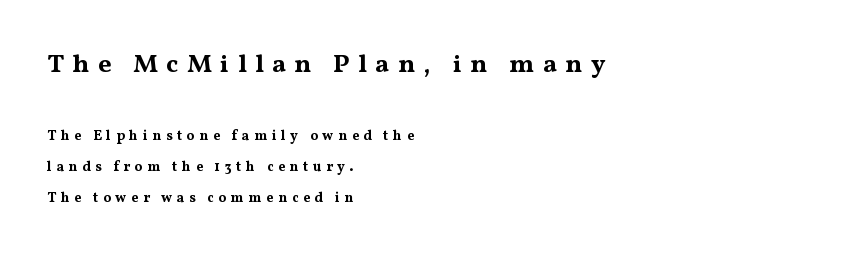
{"italic": "no", "bold": "yes", "underline": "no", "align": "left", "line_spacing": "loose", "line_spacing_ratio": 2.22, "letter_spacing": "wide", "letter_spacing_em": 0.32, "larger_block": "first", "size_ratio": 1.86, "glyph_px": 26}
